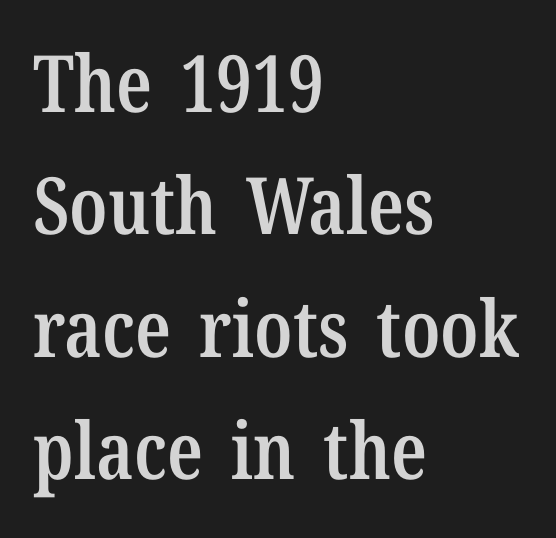
{"serif": "yes", "italic": "no", "bold": "semi", "weight": "semibold", "width": "condensed", "stroke_contrast": "low", "x_height": "medium", "monospaced": "no", "underline": "no", "align": "left", "line_spacing": "normal", "line_spacing_ratio": 1.55, "letter_spacing": "normal", "letter_spacing_em": 0.0, "glyph_px": 79}
